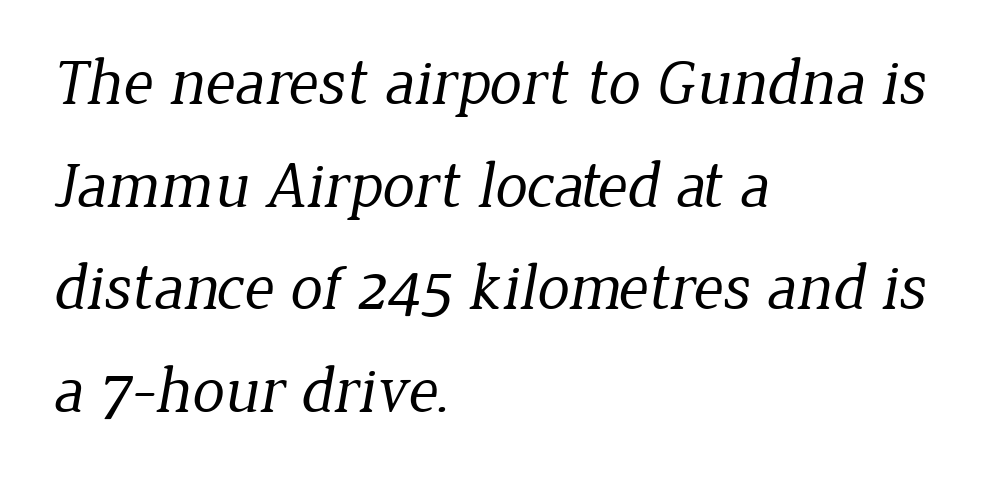
The image shows 65 px regular-weight serif type; set left-aligned, normal line spacing (1.58x), normal letter spacing, not underlined; low stroke contrast and a medium x-height.
